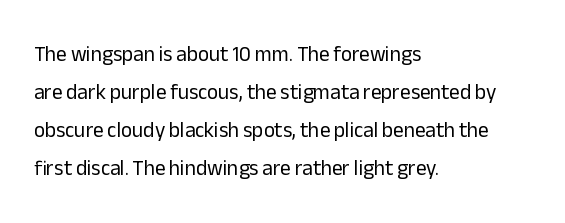
{"italic": "no", "bold": "no", "underline": "no", "align": "left", "line_spacing_ratio": 1.81, "letter_spacing": "normal", "letter_spacing_em": 0.0, "glyph_px": 21}
